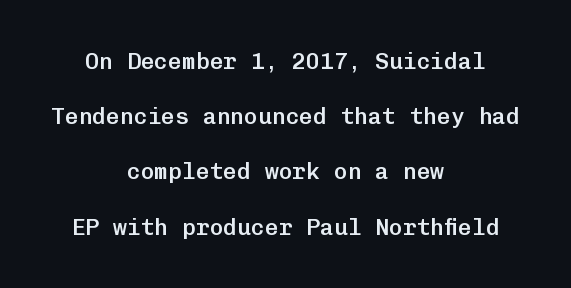
The image shows 23 px text type, upright; set centered, loose line spacing (2.4x), normal letter spacing, not underlined.
